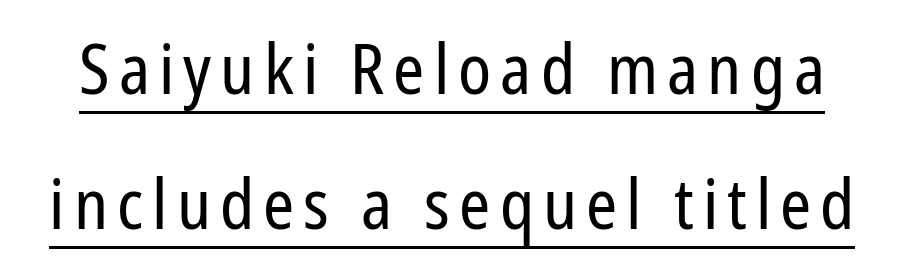
The image shows 70 px regular-weight, condensed sans-serif type, upright; set loose line spacing (1.93x), underlined; low stroke contrast and a medium x-height.
